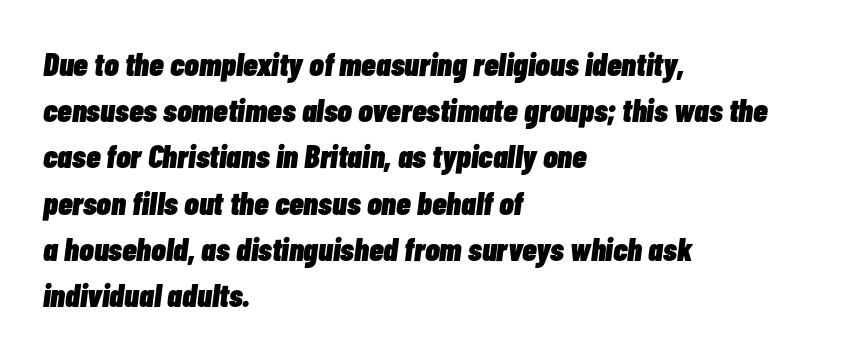
The image shows 33 px heavy, condensed type, italic (leaning right); set left-aligned, normal line spacing (1.4x), normal letter spacing, not underlined; low stroke contrast and a medium x-height.
